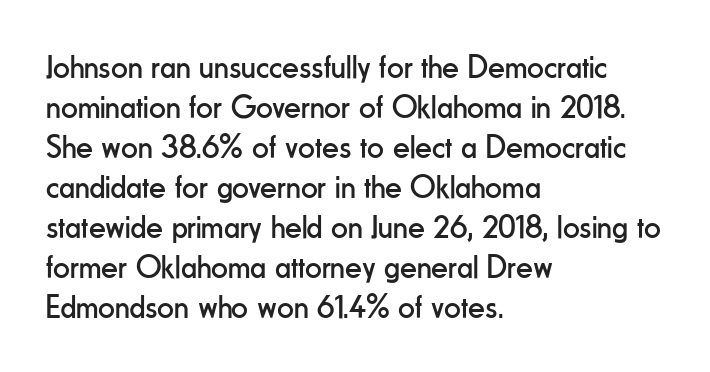
Ascenders rise straight up at ninety degrees. How are the letters spaced? Ordinarily, with no added tracking. Do the characters align in a grid? No, the font is proportional. The font family rendered here belongs to the sans-serif group. Summary of weight: not heavy and not bold.
